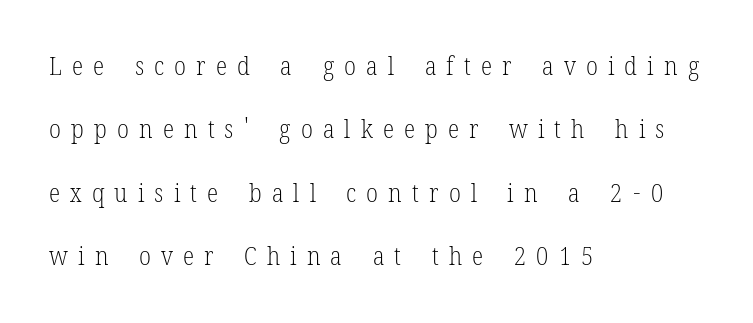
{"italic": "no", "bold": "no", "underline": "no", "align": "left", "line_spacing": "loose", "line_spacing_ratio": 2.44, "letter_spacing": "wide", "letter_spacing_em": 0.39, "glyph_px": 26}
